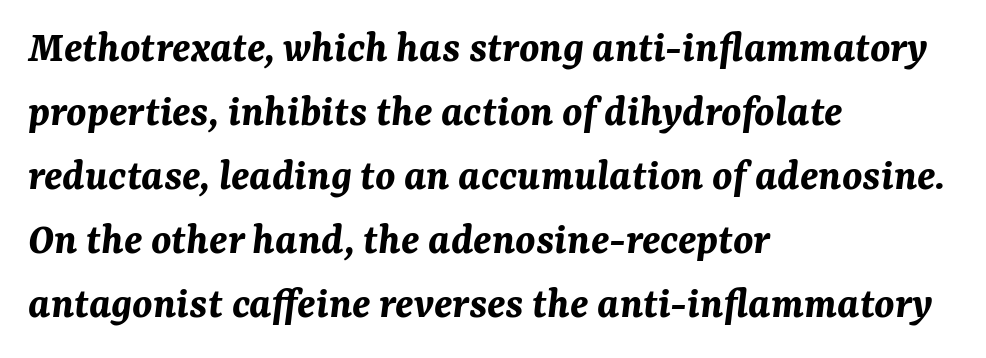
The image shows 45 px bold type, italic (leaning right); set left-aligned, normal line spacing (1.42x), normal letter spacing, not underlined; medium stroke contrast and a medium x-height.
